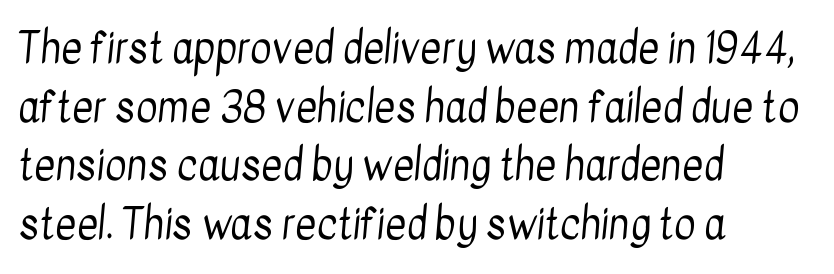
Q: Is the text bold? A: No.
Q: Is the typeface a serif or a sans-serif typeface? A: Sans-serif.
Q: Is the text underlined? A: No.
Q: How is the paragraph aligned? A: Left-aligned.
Q: Is the spacing between letters normal or unusually wide? A: Normal.
Q: Is the spacing between lines tight, normal or loose? A: Normal.
Q: Width (condensed, normal, or wide)? A: Condensed.
Q: Stroke contrast? A: Low.
Q: x-height? A: Medium.
Q: Monospaced? A: No.
